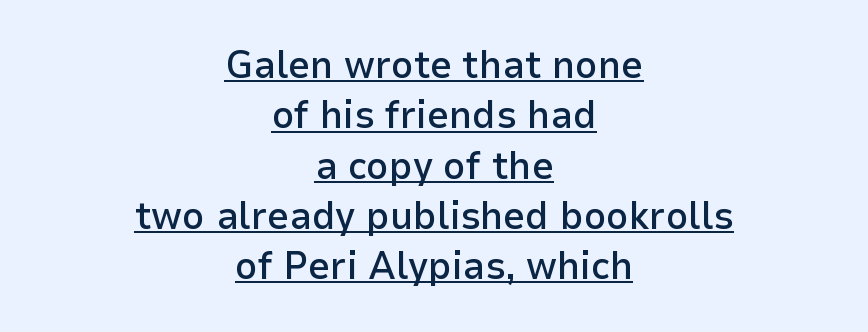
The image shows 39 px semibold sans-serif type, upright; set centered, normal line spacing (1.29x), normal letter spacing, underlined; low stroke contrast and a medium x-height.
